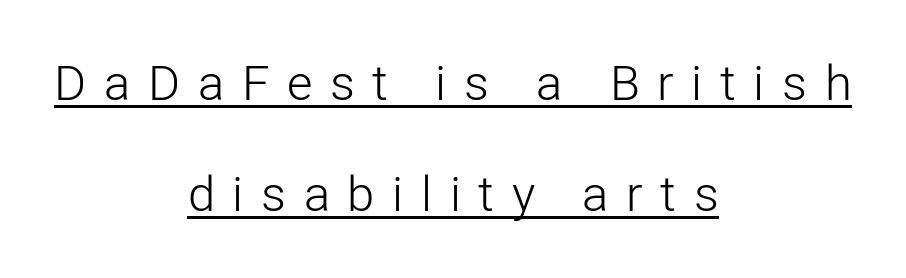
Q: Is the text bold? A: No.
Q: Is the text italic (slanted)? A: No, it is upright.
Q: Is the typeface a serif or a sans-serif typeface? A: Sans-serif.
Q: Is the text underlined? A: Yes.
Q: How is the paragraph aligned? A: Centered.
Q: Is the spacing between letters normal or unusually wide? A: Unusually wide.
Q: Is the spacing between lines tight, normal or loose? A: Loose.
Q: Width (condensed, normal, or wide)? A: Normal.
Q: Stroke contrast? A: Low.
Q: x-height? A: Medium.
Q: Monospaced? A: No.
